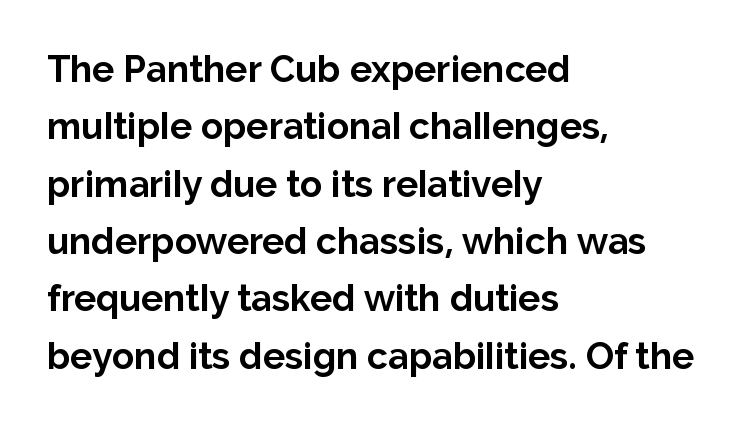
Q: Is the text bold? A: Yes.
Q: Is the text italic (slanted)? A: No, it is upright.
Q: Is the typeface a serif or a sans-serif typeface? A: Sans-serif.
Q: Is the text underlined? A: No.
Q: How is the paragraph aligned? A: Left-aligned.
Q: Is the spacing between letters normal or unusually wide? A: Normal.
Q: Is the spacing between lines tight, normal or loose? A: Normal.
Q: Width (condensed, normal, or wide)? A: Normal.
Q: Stroke contrast? A: Low.
Q: x-height? A: Medium.
Q: Monospaced? A: No.
